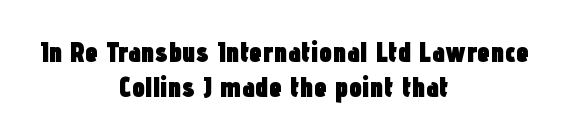
Posture: upright roman. The lines are quadded center. Weight: bold. The typeface chosen for these lines omits serifs.
